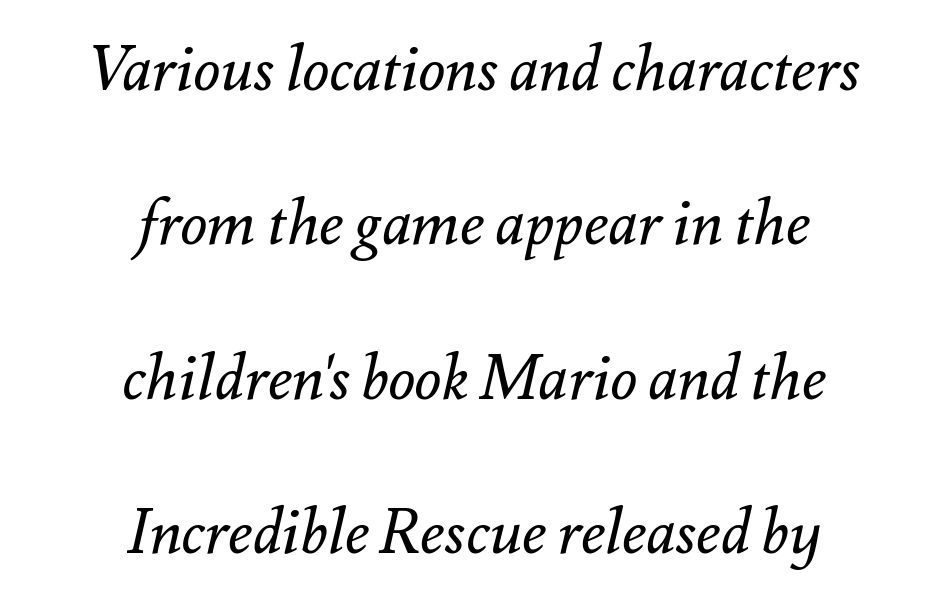
{"italic": "yes", "lean": "right", "slant_degrees": 12, "bold": "no", "weight": "regular", "width": "normal", "stroke_contrast": "medium", "x_height": "small", "monospaced": "no", "underline": "no", "align": "center", "line_spacing": "loose", "line_spacing_ratio": 2.49, "letter_spacing": "normal", "letter_spacing_em": 0.0, "glyph_px": 62}
